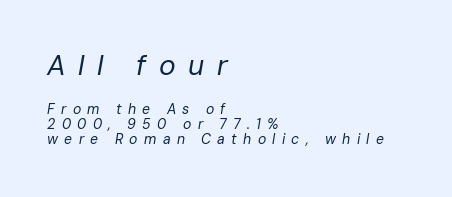
The designer dialed line spacing down below the default. Horizontally, the lines are justified to the leading edge only. Is this a fixed-width face? No — the glyphs have proportional, varying widths. Style check: oblique. Honestly, there is no underline to notice here at all.
